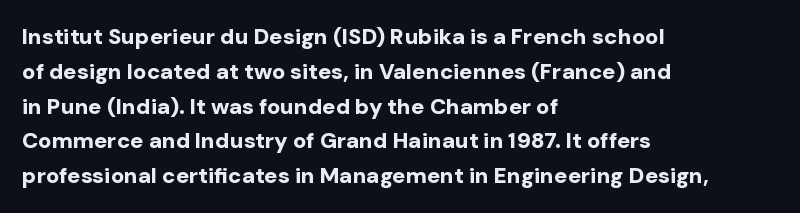
Q: Is the text bold? A: Yes.
Q: Is the text italic (slanted)? A: No, it is upright.
Q: Is the text underlined? A: No.
Q: How is the paragraph aligned? A: Left-aligned.
Q: Is the spacing between letters normal or unusually wide? A: Normal.
Q: Is the spacing between lines tight, normal or loose? A: Normal.
